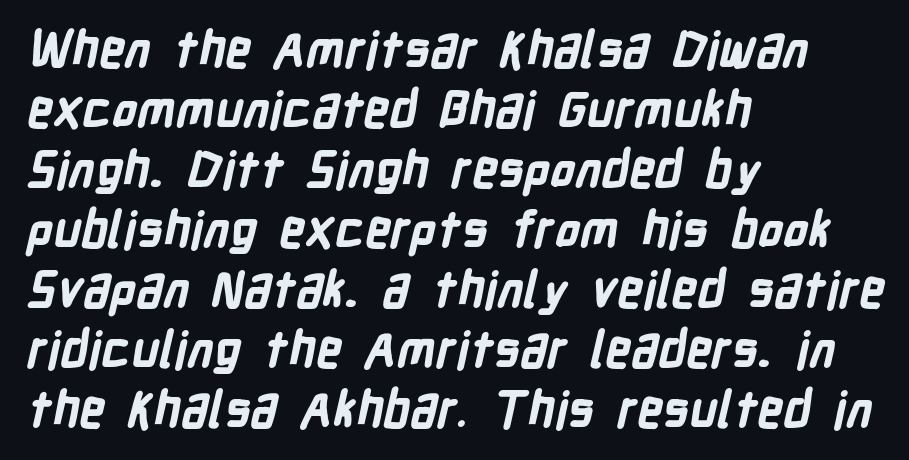
Are there feet on the stems? There aren't — it's a sans. Compared with a centered layout, this one pins lines to the left instead. Here the designer chose a conventional face with non-uniform glyph widths. On the weight axis this lands at bold, roughly 700. Between one letter and the next there's only the usual sliver of space. Decoration check: the copy has no underline.
